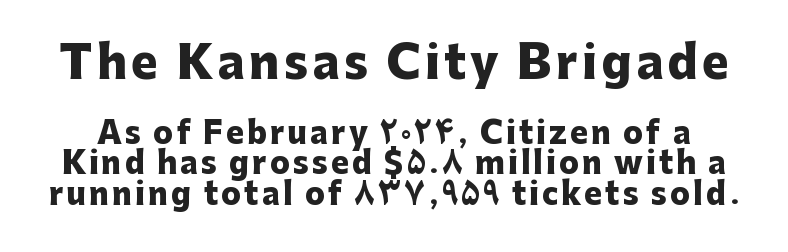
The image shows 45 px heavy sans-serif type, upright; set tight line spacing (1.02x), not underlined; the first (top) block is 1.5x larger; low stroke contrast and a medium x-height.
